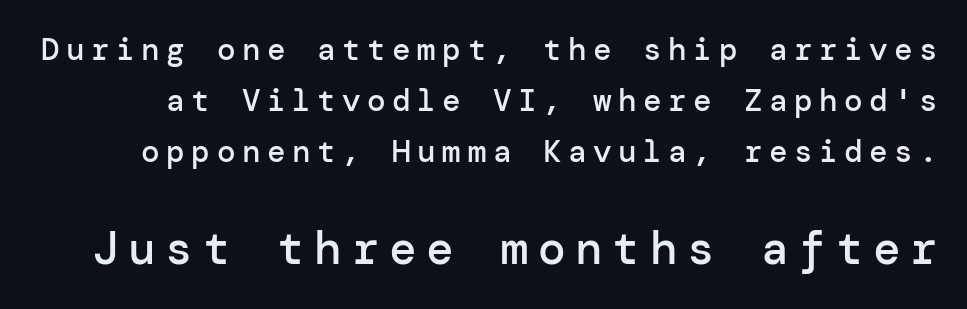
{"serif": "no", "italic": "no", "bold": "semi", "weight": "semibold", "width": "normal", "stroke_contrast": "low", "x_height": "medium", "underline": "no", "line_spacing": "normal", "line_spacing_ratio": 1.64, "letter_spacing": "wide", "letter_spacing_em": 0.21, "larger_block": "second", "size_ratio": 1.48, "glyph_px": 46}
